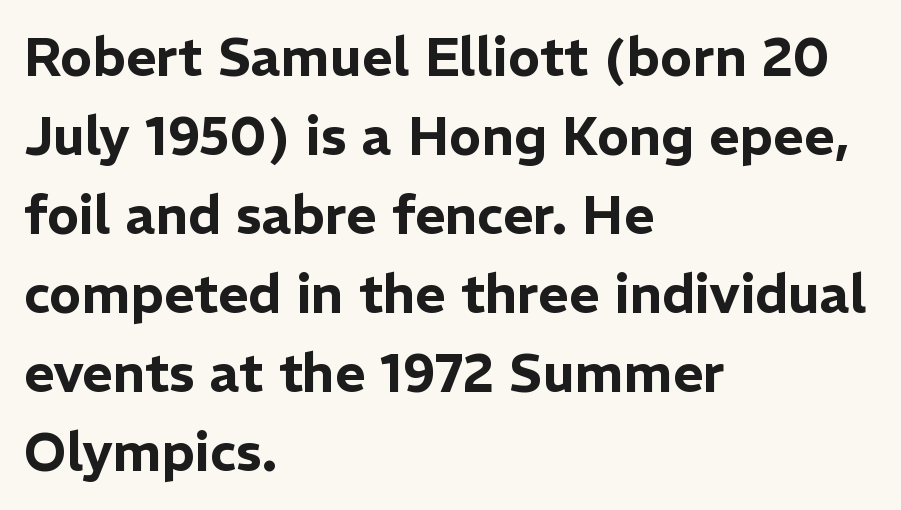
Type style note: lacks serifs. No extra tracking has been applied to these lines. Spacing verdict: proportional, widths tailored to each character. This sample keeps an unexceptional amount of space between lines. Just letters on the line, the space beneath them empty. A student would call this left alignment; a typographer would say flush left, rag right.
